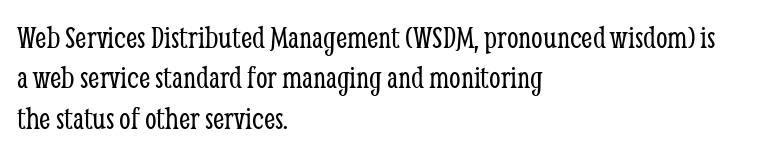
Ink coverage per letter is moderate at most. Rule under the text: the space is simply empty. These lines were composed using upright roman letters. Characters follow at the spacing the type designer built in. Note the varied advance widths — an 'i' is clearly narrower than an 'm'. Typographically, this falls in the serif category.
